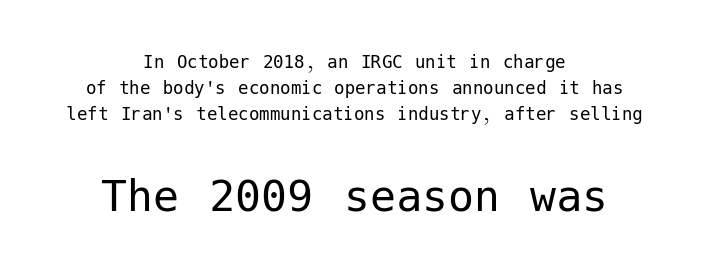
Q: Is the text bold? A: No.
Q: Is the text italic (slanted)? A: No, it is upright.
Q: Is the typeface a serif or a sans-serif typeface? A: Sans-serif.
Q: Is the text underlined? A: No.
Q: How is the paragraph aligned? A: Centered.
Q: Is the spacing between letters normal or unusually wide? A: Normal.
Q: Which block of text is set in a larger size, the first (top) or the second (bottom)? A: The second (bottom) one.
Q: Width (condensed, normal, or wide)? A: Normal.
Q: Stroke contrast? A: Low.
Q: x-height? A: Medium.
